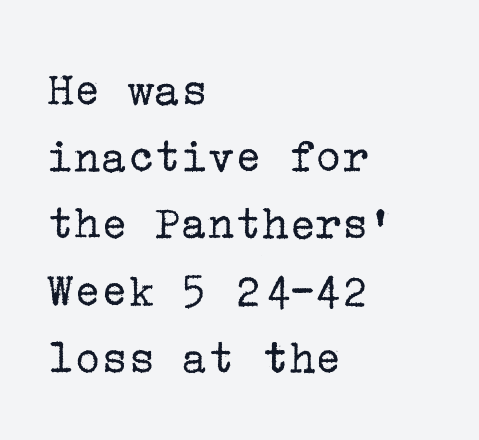
{"serif": "yes", "italic": "no", "bold": "no", "weight": "regular", "width": "normal", "stroke_contrast": "low", "x_height": "medium", "underline": "no", "align": "left", "line_spacing": "normal", "line_spacing_ratio": 1.34, "letter_spacing": "normal", "letter_spacing_em": 0.0, "glyph_px": 50}
